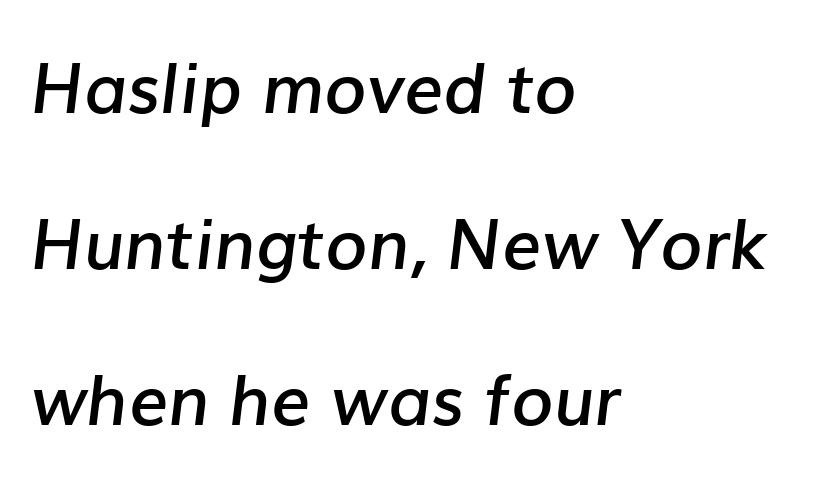
{"italic": "yes", "lean": "right", "slant_degrees": 7, "bold": "semi", "weight": "semibold", "width": "normal", "stroke_contrast": "low", "x_height": "medium", "monospaced": "no", "underline": "no", "align": "left", "line_spacing": "loose", "line_spacing_ratio": 2.26, "letter_spacing": "normal", "letter_spacing_em": 0.0, "glyph_px": 69}
